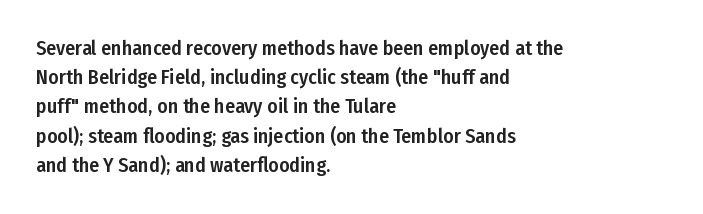
Q: Is the text italic (slanted)? A: No, it is upright.
Q: Is the text underlined? A: No.
Q: How is the paragraph aligned? A: Left-aligned.
Q: Is the spacing between letters normal or unusually wide? A: Normal.
Q: Is the spacing between lines tight, normal or loose? A: Normal.
